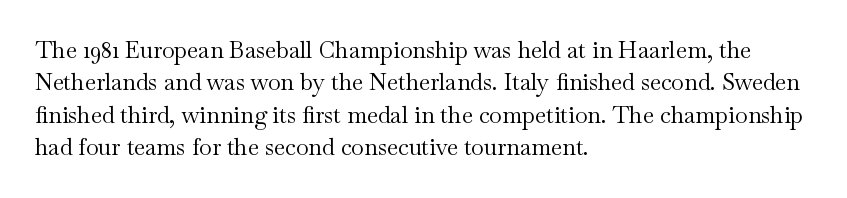
The tracking reads as untouched default to a designer's eye. Layout note: lines flush left. Students, observe: this is what conventionally led text looks like. Underline: absent.
